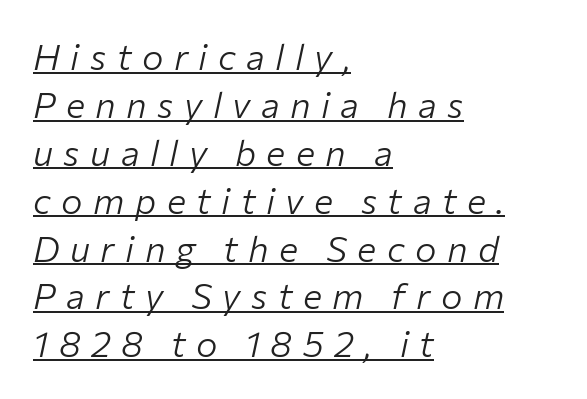
{"italic": "yes", "lean": "right", "slant_degrees": 12, "bold": "no", "weight": "light", "width": "normal", "stroke_contrast": "low", "x_height": "medium", "monospaced": "no", "underline": "yes", "align": "left", "line_spacing": "normal", "line_spacing_ratio": 1.33, "letter_spacing": "wide", "letter_spacing_em": 0.29, "glyph_px": 36}
